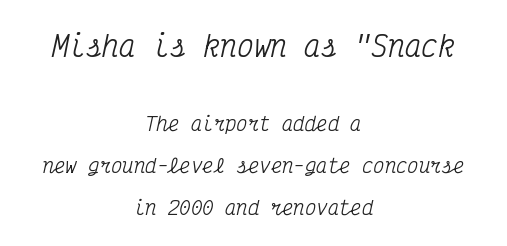
{"serif": "yes", "italic": "yes", "lean": "right", "slant_degrees": 12, "width": "condensed", "stroke_contrast": "medium", "x_height": "medium", "monospaced": "yes", "underline": "no", "align": "center", "line_spacing": "loose", "line_spacing_ratio": 2.2, "letter_spacing": "normal", "letter_spacing_em": 0.0, "larger_block": "first", "size_ratio": 1.47, "glyph_px": 28}
